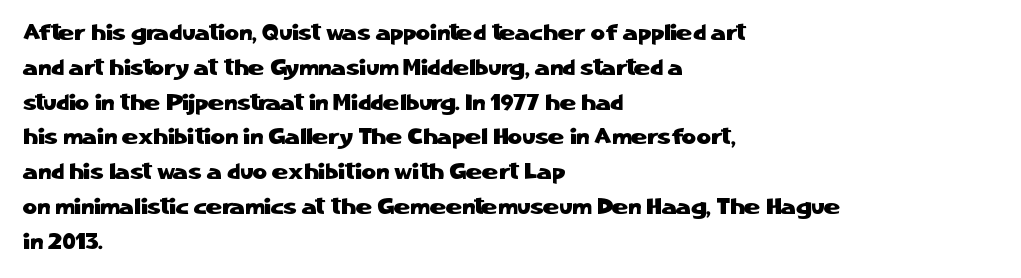
Q: Is the text italic (slanted)? A: No, it is upright.
Q: Is the text underlined? A: No.
Q: How is the paragraph aligned? A: Left-aligned.
Q: Is the spacing between letters normal or unusually wide? A: Normal.
Q: Is the spacing between lines tight, normal or loose? A: Normal.
